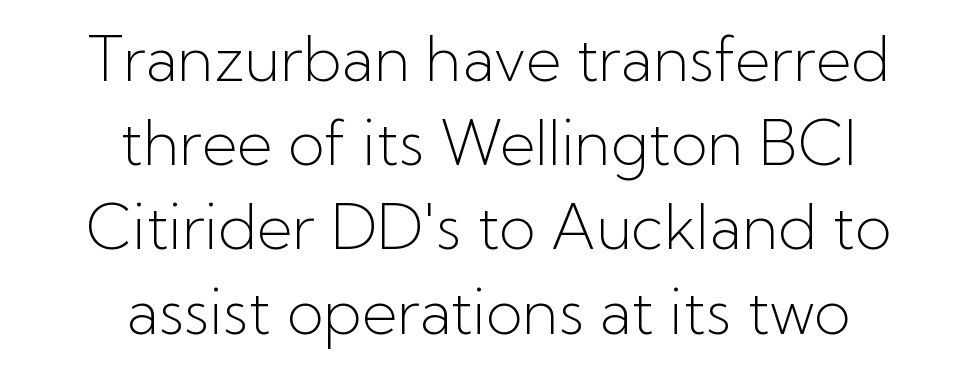
The image shows 61 px light sans-serif type, upright; set centered, normal line spacing (1.38x), normal letter spacing, not underlined; low stroke contrast and a medium x-height.
